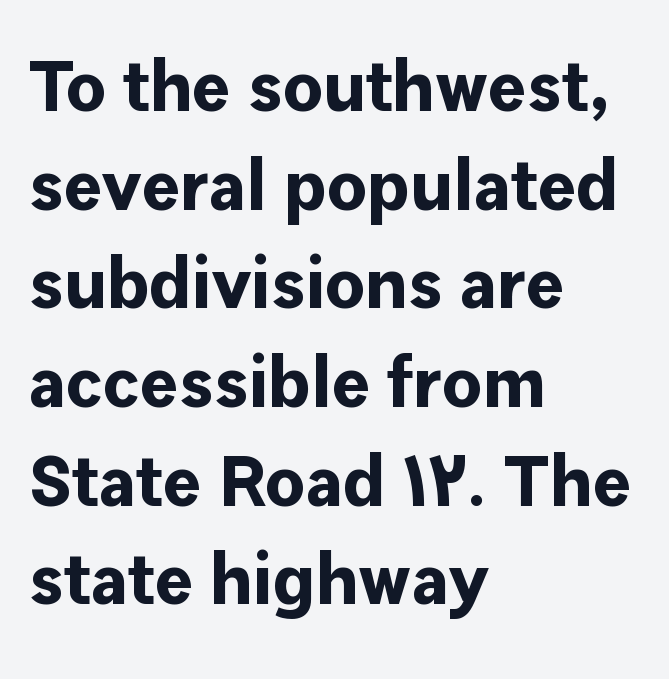
Q: Is the text bold? A: Yes.
Q: Is the text italic (slanted)? A: No, it is upright.
Q: Is the typeface a serif or a sans-serif typeface? A: Sans-serif.
Q: Is the text underlined? A: No.
Q: How is the paragraph aligned? A: Left-aligned.
Q: Is the spacing between letters normal or unusually wide? A: Normal.
Q: Is the spacing between lines tight, normal or loose? A: Normal.
Q: Width (condensed, normal, or wide)? A: Normal.
Q: Stroke contrast? A: Low.
Q: x-height? A: Medium.
Q: Monospaced? A: No.
